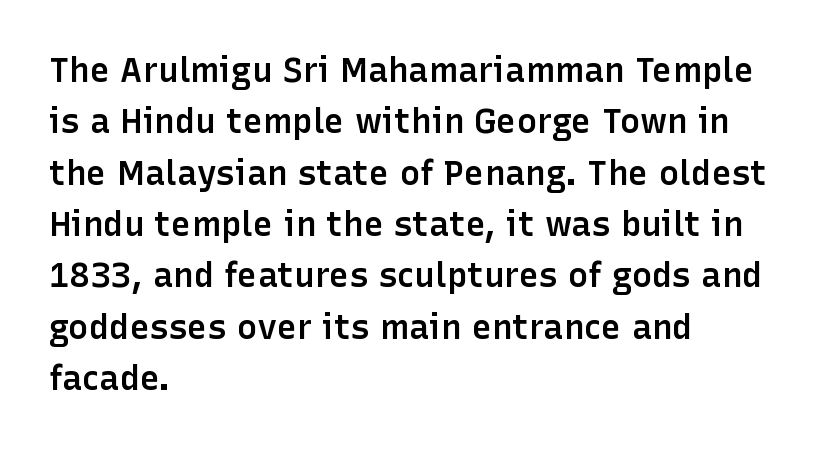
{"serif": "no", "italic": "no", "bold": "semi", "weight": "semibold", "width": "normal", "stroke_contrast": "low", "x_height": "medium", "monospaced": "no", "underline": "no", "align": "left", "line_spacing": "normal", "line_spacing_ratio": 1.51, "letter_spacing": "normal", "letter_spacing_em": 0.0, "glyph_px": 34}
